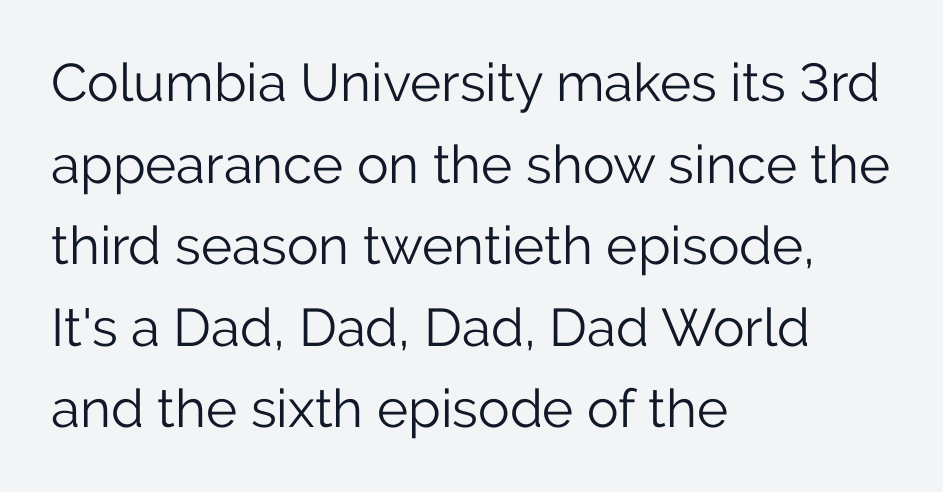
{"serif": "no", "italic": "no", "bold": "no", "weight": "light", "width": "normal", "stroke_contrast": "low", "x_height": "medium", "monospaced": "no", "underline": "no", "align": "left", "line_spacing": "normal", "line_spacing_ratio": 1.54, "letter_spacing": "normal", "letter_spacing_em": 0.0, "glyph_px": 53}
